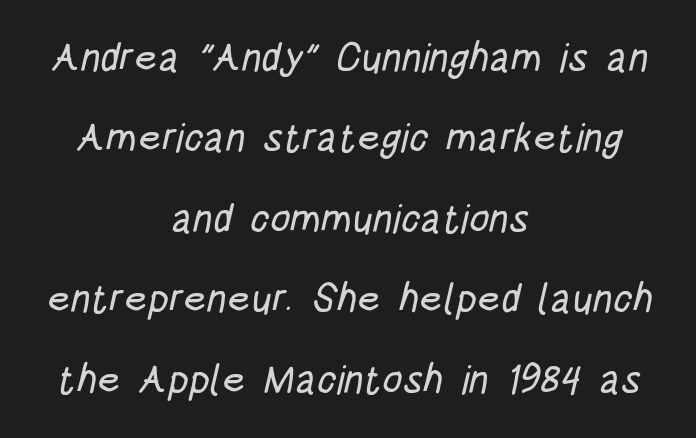
Q: Is the typeface a serif or a sans-serif typeface? A: Sans-serif.
Q: Is the text underlined? A: No.
Q: How is the paragraph aligned? A: Centered.
Q: Is the spacing between letters normal or unusually wide? A: Normal.
Q: Is the spacing between lines tight, normal or loose? A: Loose.
Q: Width (condensed, normal, or wide)? A: Condensed.
Q: Stroke contrast? A: Low.
Q: x-height? A: Large.
Q: Monospaced? A: No.
